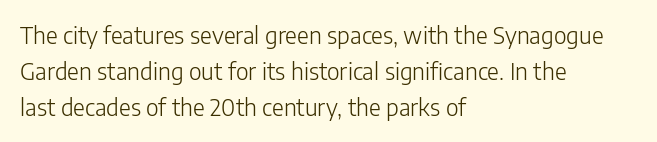
Q: Is the text bold? A: No.
Q: Is the text italic (slanted)? A: No, it is upright.
Q: Is the text underlined? A: No.
Q: How is the paragraph aligned? A: Left-aligned.
Q: Is the spacing between letters normal or unusually wide? A: Normal.
Q: Is the spacing between lines tight, normal or loose? A: Normal.
